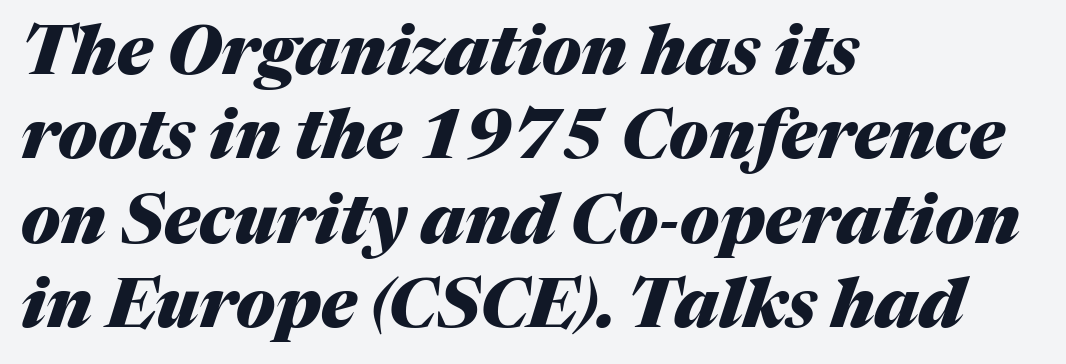
The image shows 68 px heavy type, italic (leaning right); set left-aligned, line spacing 1.24x, normal letter spacing, not underlined; medium stroke contrast and a medium x-height.
